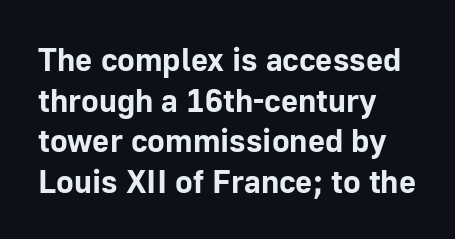
The strokes are fattened all the way to bold. Check where the strokes stop: nothing finishes them off — pure sans. The specimen reads as upright at a glance. Beneath every word, the page is bare. This rendering leaves character spacing at its baseline value.
